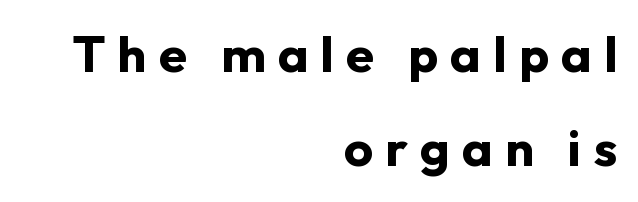
{"serif": "no", "italic": "no", "bold": "yes", "weight": "bold", "width": "normal", "stroke_contrast": "low", "x_height": "medium", "monospaced": "no", "underline": "no", "align": "right", "line_spacing_ratio": 1.85, "letter_spacing": "wide", "letter_spacing_em": 0.24, "glyph_px": 51}
